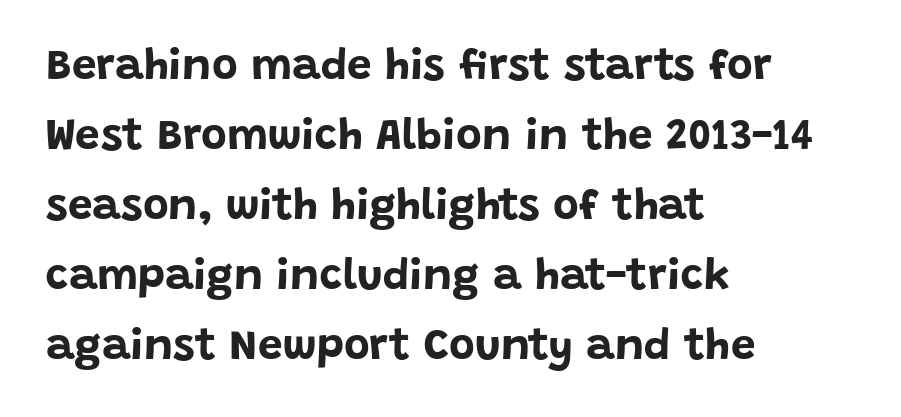
The image shows 44 px bold sans-serif type, upright; set left-aligned, normal line spacing (1.59x), normal letter spacing, not underlined; low stroke contrast and a large x-height.
